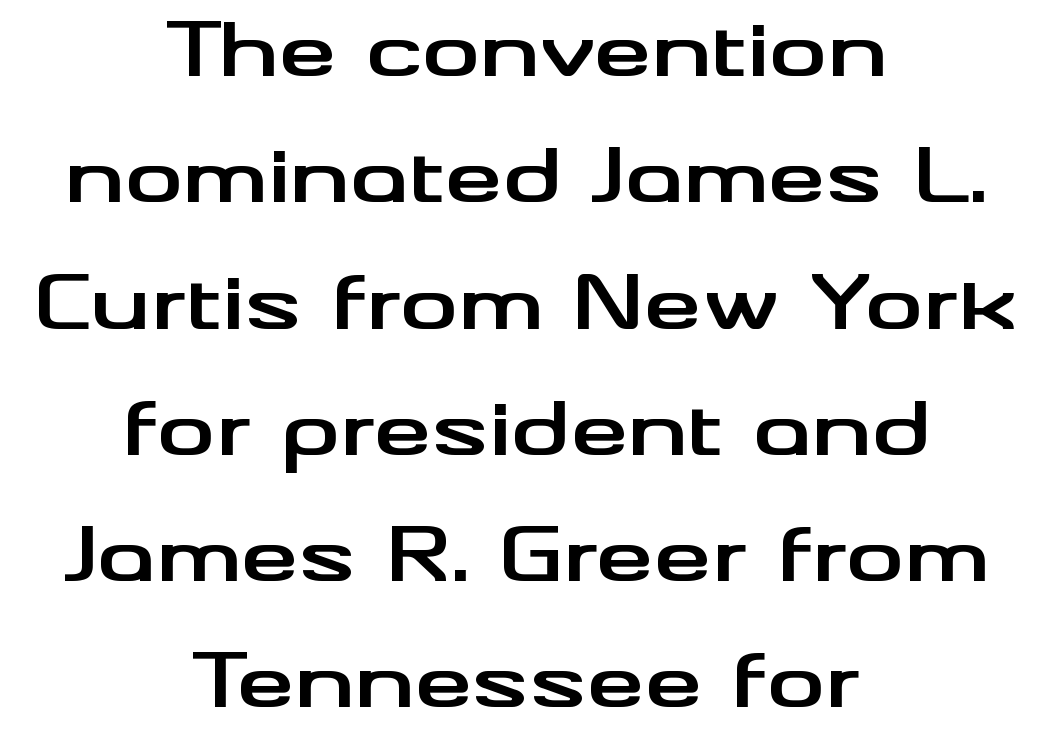
The image shows 73 px bold, wide sans-serif type, upright; set centered, line spacing 1.73x, normal letter spacing, not underlined; medium stroke contrast and a small x-height.
